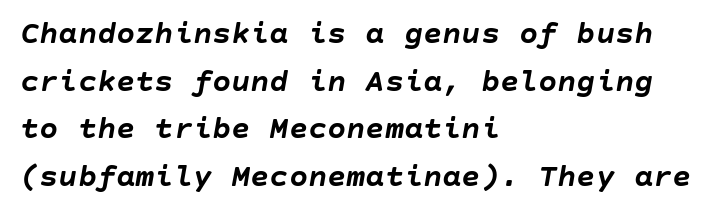
Q: Is the text bold? A: Yes.
Q: Is the text italic (slanted)? A: Yes, it leans right by about 10 degrees.
Q: Is the text underlined? A: No.
Q: How is the paragraph aligned? A: Left-aligned.
Q: Is the spacing between letters normal or unusually wide? A: Normal.
Q: Is the spacing between lines tight, normal or loose? A: Normal.
Q: Width (condensed, normal, or wide)? A: Normal.
Q: Stroke contrast? A: Low.
Q: x-height? A: Large.
